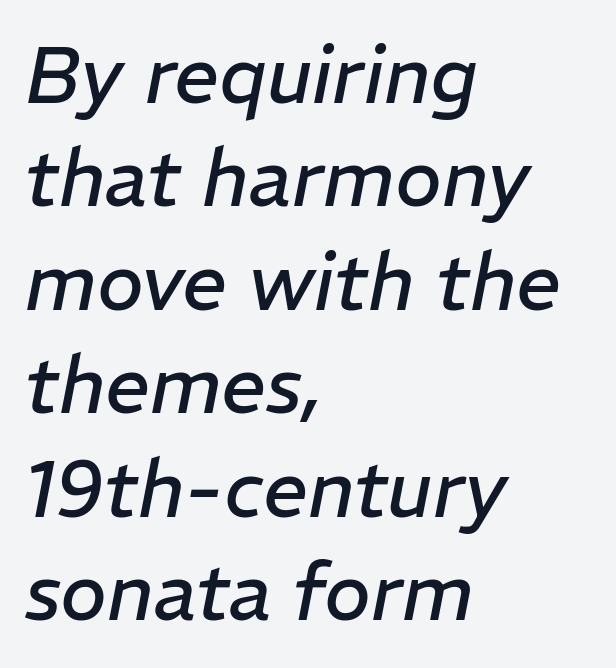
{"italic": "yes", "lean": "right", "slant_degrees": 11, "bold": "no", "weight": "regular", "width": "normal", "stroke_contrast": "low", "x_height": "medium", "monospaced": "no", "underline": "no", "align": "left", "line_spacing": "normal", "line_spacing_ratio": 1.31, "letter_spacing": "normal", "letter_spacing_em": 0.0, "glyph_px": 79}
